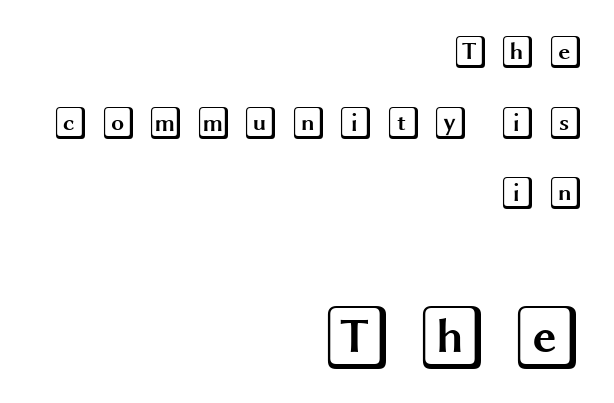
Q: Is the text italic (slanted)? A: No, it is upright.
Q: Is the text underlined? A: No.
Q: How is the paragraph aligned? A: Right-aligned.
Q: Is the spacing between letters normal or unusually wide? A: Unusually wide.
Q: Is the spacing between lines tight, normal or loose? A: Loose.
Q: Which block of text is set in a larger size, the first (top) or the second (bottom)? A: The second (bottom) one.
Q: Width (condensed, normal, or wide)? A: Wide.
Q: x-height? A: Large.
